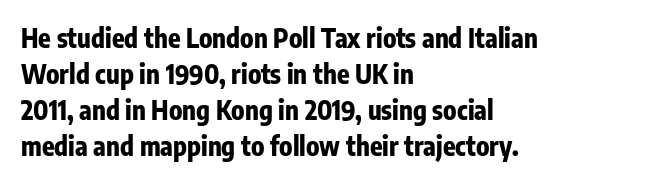
Clear beneath every line of the passage. The typography opts for an upright posture over an oblique one. Evenly set lines give the paragraph a standard silhouette. Standard letterfit; no display-style spreading of the glyphs. The compositor pushed each line to the left boundary.
